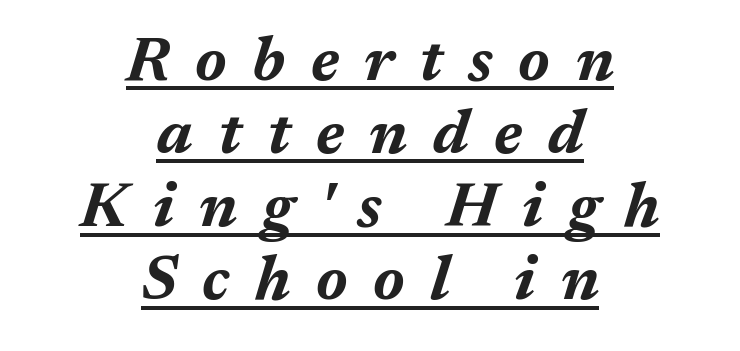
The passage shown is underscored from start to finish. Compared with ordinary roman type, these characters are visibly tilted. The sample has been set heavy, in full bold. Neither beginnings nor endings align; midpoints do. Glyph-to-glyph distance is far greater than everyday printed text. The rendering uses natural spacing where letterforms have individual widths.
